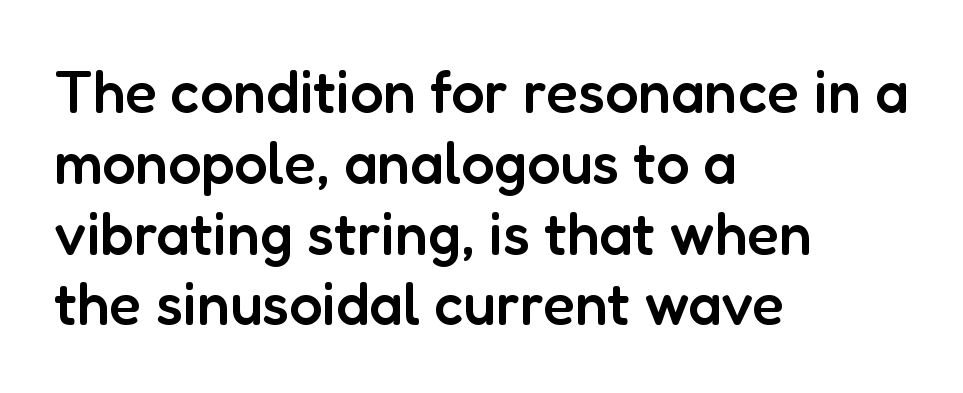
Q: Is the text bold? A: Semi-bold.
Q: Is the text italic (slanted)? A: No, it is upright.
Q: Is the typeface a serif or a sans-serif typeface? A: Sans-serif.
Q: Is the text underlined? A: No.
Q: How is the paragraph aligned? A: Left-aligned.
Q: Is the spacing between letters normal or unusually wide? A: Normal.
Q: Width (condensed, normal, or wide)? A: Normal.
Q: Stroke contrast? A: Low.
Q: x-height? A: Medium.
Q: Monospaced? A: No.
